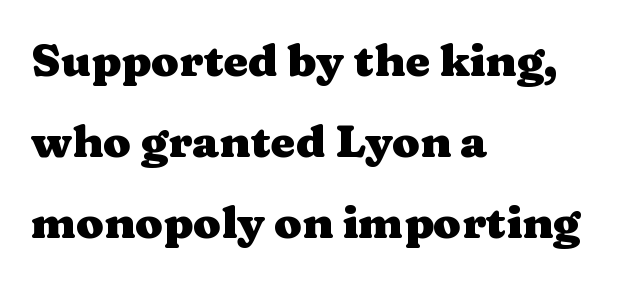
Q: Is the text bold? A: Yes.
Q: Is the text italic (slanted)? A: No, it is upright.
Q: Is the typeface a serif or a sans-serif typeface? A: Serif.
Q: Is the text underlined? A: No.
Q: How is the paragraph aligned? A: Left-aligned.
Q: Is the spacing between letters normal or unusually wide? A: Normal.
Q: Width (condensed, normal, or wide)? A: Wide.
Q: Stroke contrast? A: Medium.
Q: x-height? A: Medium.
Q: Monospaced? A: No.
